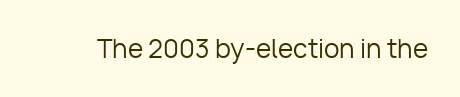
Q: Is the text bold? A: No.
Q: Is the text italic (slanted)? A: No, it is upright.
Q: Is the text underlined? A: No.
Q: Is the spacing between letters normal or unusually wide? A: Normal.
